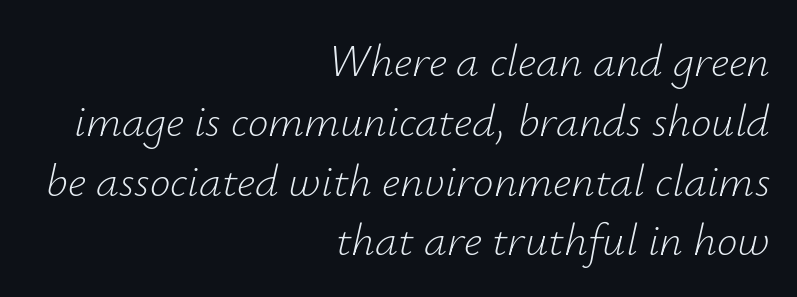
{"italic": "yes", "lean": "right", "slant_degrees": 12, "bold": "no", "weight": "light", "width": "normal", "stroke_contrast": "low", "x_height": "small", "monospaced": "no", "underline": "no", "align": "right", "line_spacing": "normal", "line_spacing_ratio": 1.3, "letter_spacing": "normal", "letter_spacing_em": 0.0, "glyph_px": 46}
